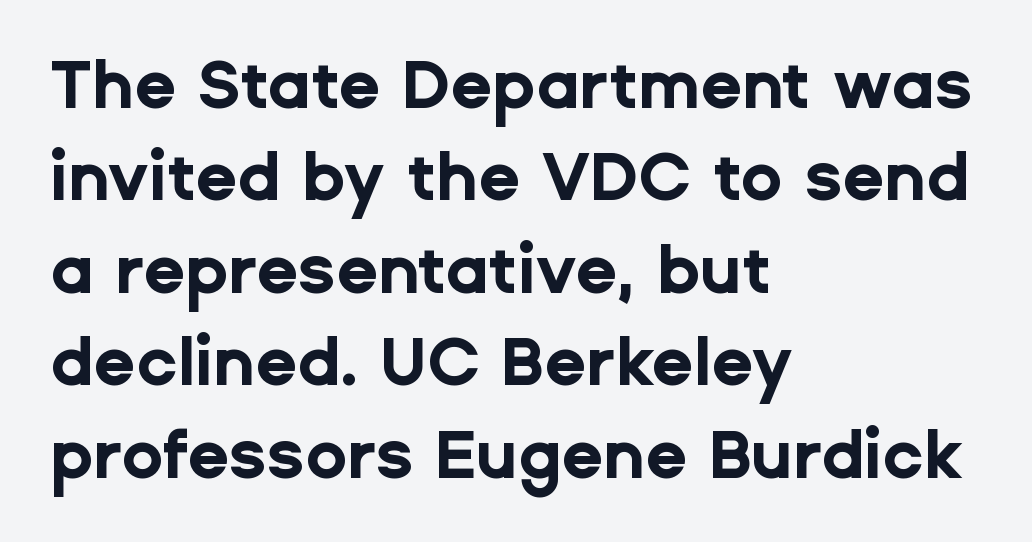
{"serif": "no", "italic": "no", "bold": "yes", "weight": "bold", "width": "normal", "stroke_contrast": "low", "x_height": "medium", "monospaced": "no", "underline": "no", "align": "left", "line_spacing": "normal", "line_spacing_ratio": 1.36, "letter_spacing": "normal", "letter_spacing_em": 0.0, "glyph_px": 68}
